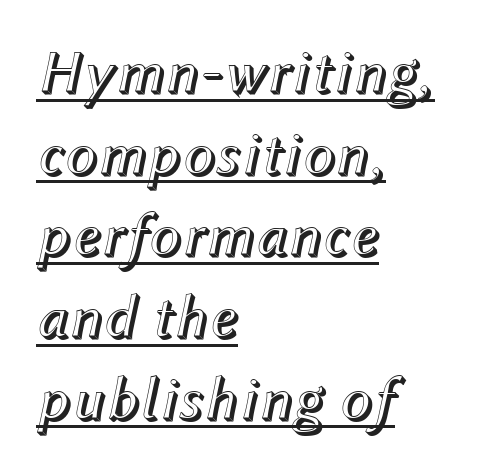
The image shows 61 px text type, italic (leaning right); set left-aligned, normal line spacing (1.34x), normal letter spacing, underlined; a medium x-height.
